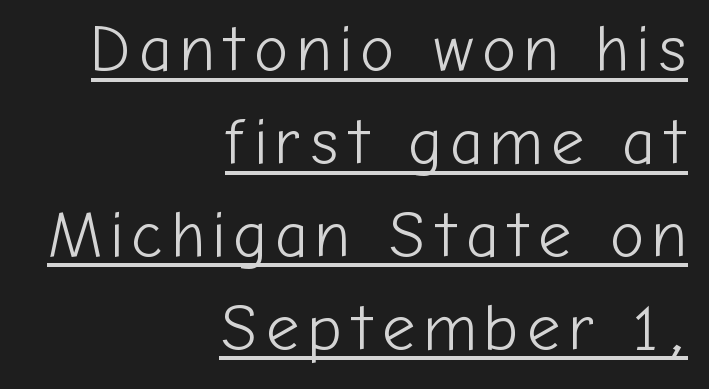
{"serif": "no", "italic": "no", "bold": "no", "weight": "light", "width": "normal", "stroke_contrast": "low", "x_height": "medium", "monospaced": "no", "underline": "yes", "align": "right", "line_spacing": "normal", "line_spacing_ratio": 1.43, "glyph_px": 65}
